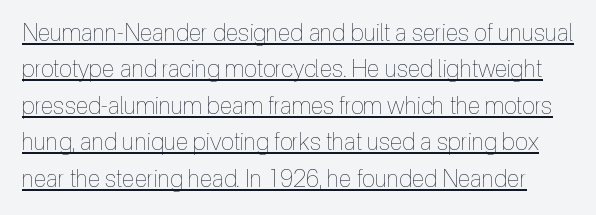
{"italic": "no", "bold": "no", "underline": "yes", "line_spacing": "normal", "line_spacing_ratio": 1.52, "letter_spacing": "normal", "letter_spacing_em": 0.0, "glyph_px": 24}
